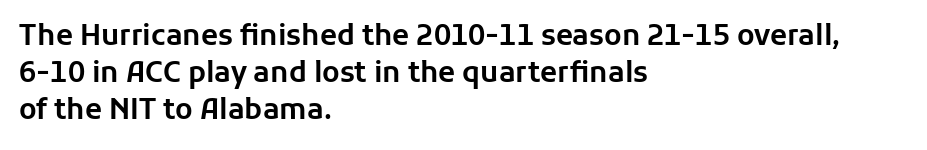
The setting favours the left margin, as ordinary paragraphs usually do. Note the varied advance widths — an 'i' is clearly narrower than an 'm'. It's the straight-up-and-down kind of type. These lines sit exactly where default settings would place them.
